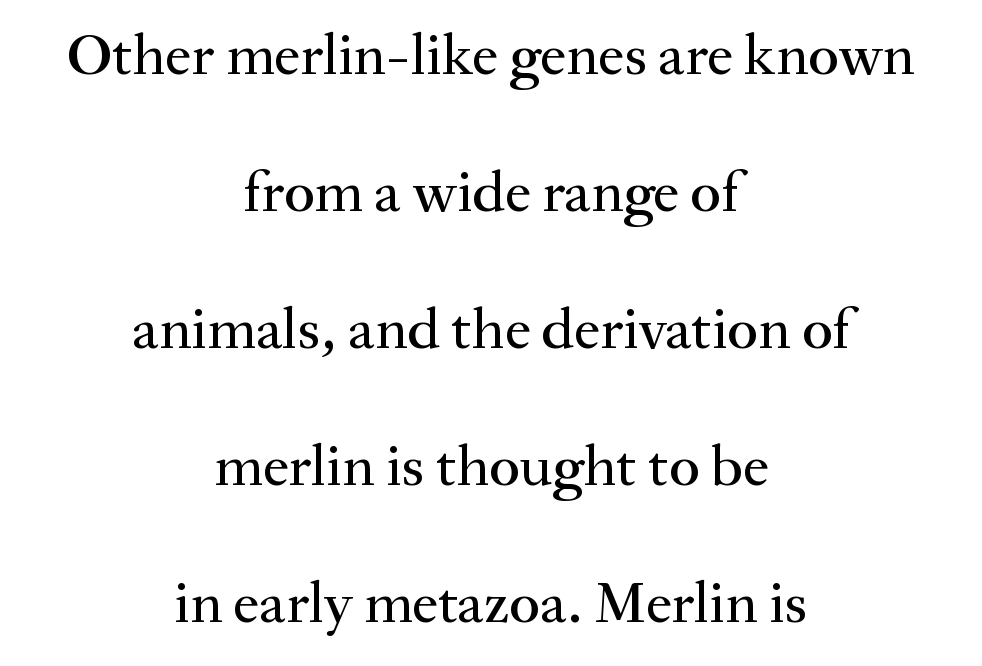
Q: Is the text italic (slanted)? A: No, it is upright.
Q: Is the typeface a serif or a sans-serif typeface? A: Serif.
Q: Is the text underlined? A: No.
Q: How is the paragraph aligned? A: Centered.
Q: Is the spacing between letters normal or unusually wide? A: Normal.
Q: Is the spacing between lines tight, normal or loose? A: Loose.
Q: Width (condensed, normal, or wide)? A: Normal.
Q: Stroke contrast? A: Medium.
Q: x-height? A: Small.
Q: Monospaced? A: No.
